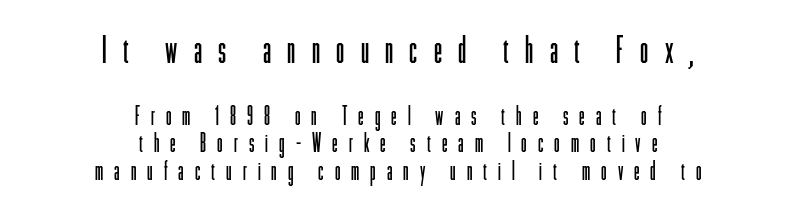
Type without underlining. Each stroke keeps to a modest, everyday thickness or less. Serifs: no, the terminals of the letterforms are clean. Visually, the top section dominates because its glyphs are scaled up. Glyph-to-glyph distance is far greater than everyday printed text. The lines in this sample share a center point and differ in where they start and stop.
